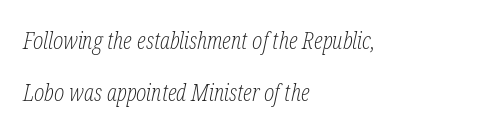
{"italic": "yes", "lean": "right", "slant_degrees": 12, "bold": "no", "underline": "no", "align": "left", "line_spacing": "loose", "line_spacing_ratio": 2.18, "letter_spacing": "normal", "letter_spacing_em": 0.0, "glyph_px": 24}
